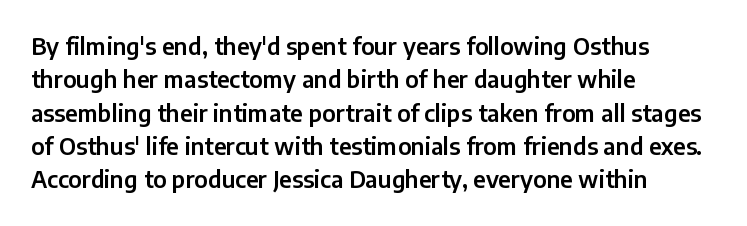
Q: Is the text italic (slanted)? A: No, it is upright.
Q: Is the text underlined? A: No.
Q: How is the paragraph aligned? A: Left-aligned.
Q: Is the spacing between letters normal or unusually wide? A: Normal.
Q: Is the spacing between lines tight, normal or loose? A: Normal.
